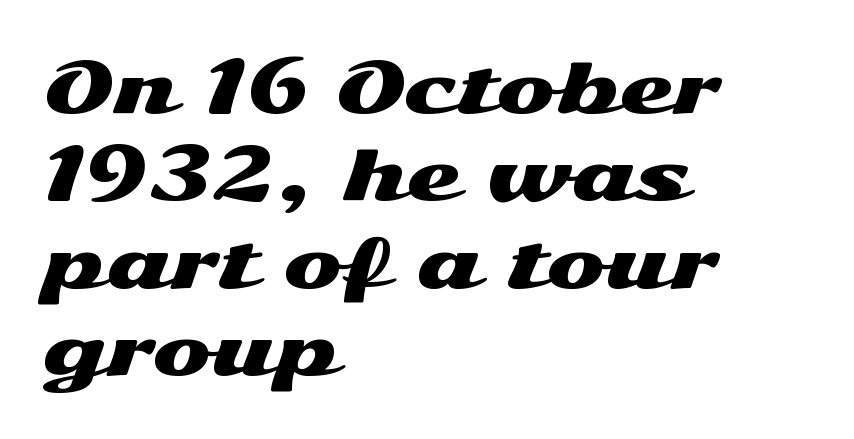
Q: Is the text italic (slanted)? A: Yes.
Q: Is the typeface a serif or a sans-serif typeface? A: Sans-serif.
Q: Is the text underlined? A: No.
Q: How is the paragraph aligned? A: Left-aligned.
Q: Is the spacing between letters normal or unusually wide? A: Normal.
Q: Is the spacing between lines tight, normal or loose? A: Normal.
Q: Width (condensed, normal, or wide)? A: Wide.
Q: Stroke contrast? A: Medium.
Q: x-height? A: Medium.
Q: Monospaced? A: No.
